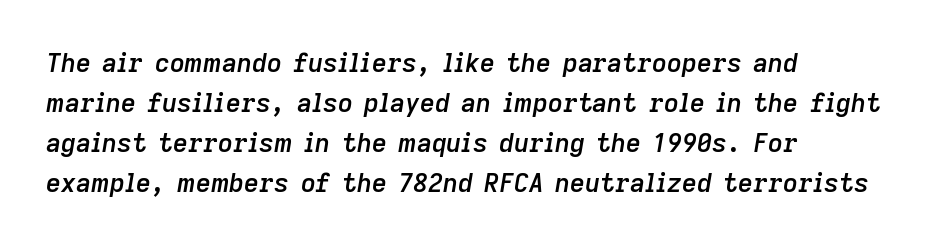
{"italic": "yes", "lean": "right", "slant_degrees": 9, "bold": "semi", "underline": "no", "align": "left", "line_spacing": "normal", "line_spacing_ratio": 1.54, "letter_spacing": "normal", "letter_spacing_em": 0.0, "glyph_px": 26}
